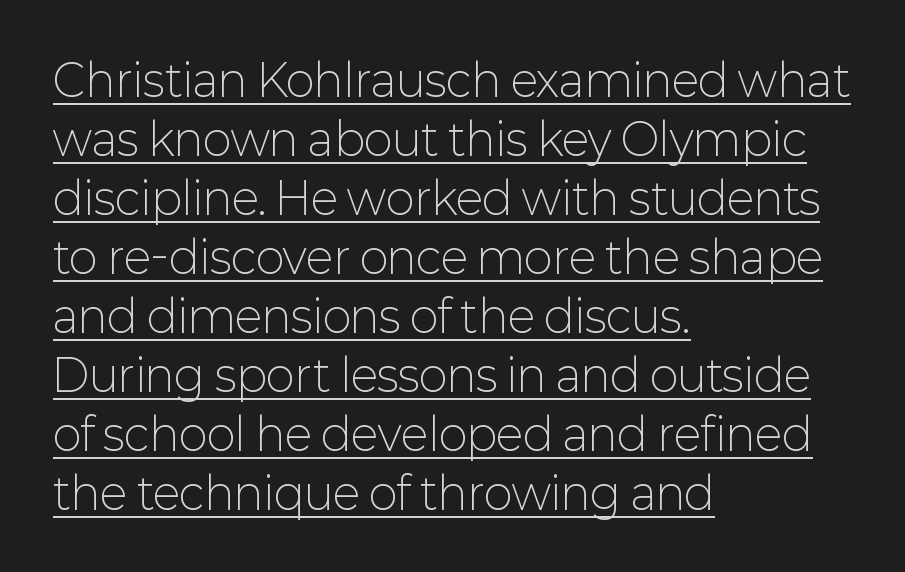
Q: Is the text bold? A: No.
Q: Is the text italic (slanted)? A: No, it is upright.
Q: Is the typeface a serif or a sans-serif typeface? A: Sans-serif.
Q: Is the text underlined? A: Yes.
Q: How is the paragraph aligned? A: Left-aligned.
Q: Is the spacing between letters normal or unusually wide? A: Normal.
Q: Is the spacing between lines tight, normal or loose? A: Normal.
Q: Width (condensed, normal, or wide)? A: Normal.
Q: Stroke contrast? A: Low.
Q: x-height? A: Medium.
Q: Monospaced? A: No.
